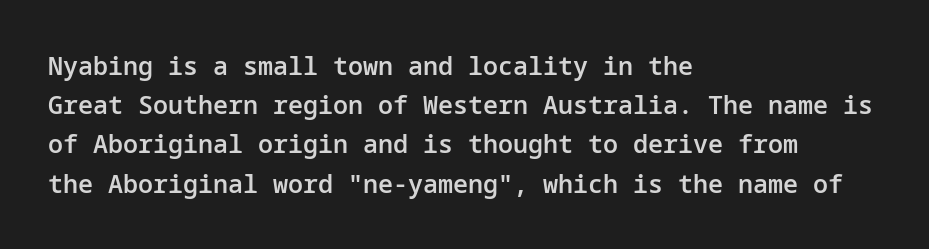
{"italic": "no", "bold": "semi", "underline": "no", "align": "left", "line_spacing": "normal", "line_spacing_ratio": 1.57, "letter_spacing": "normal", "letter_spacing_em": 0.0, "glyph_px": 25}
